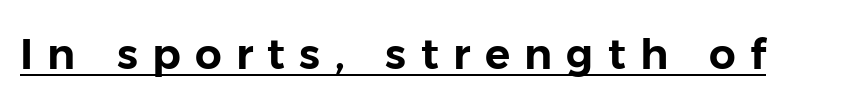
Has an underline been added? It has. What kind of face is this? One without serifs — a sans. The type sits square on the baseline with zero lean. You could only call the tracking loose — the letters float apart. Think of a printed novel: that variable character pitch is what you see here.
